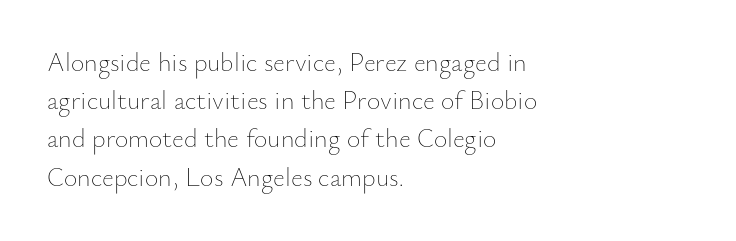
The image shows 26 px text type, upright; set left-aligned, normal line spacing (1.47x), normal letter spacing, not underlined.
